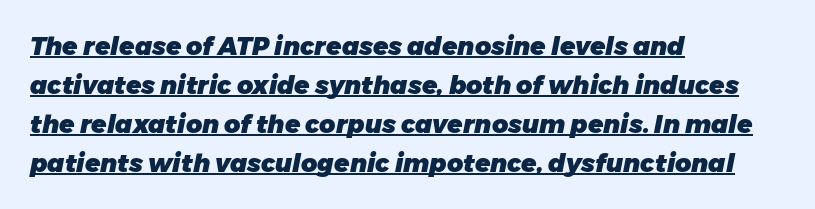
In designer terms, the underline attribute is active on this setting. The horizontal fit of the characters is conventional and even. Normally led — the rows are evenly, conventionally spaced. One-word summary of the alignment: left. A dark, heavy texture on the line: the type is bold.
